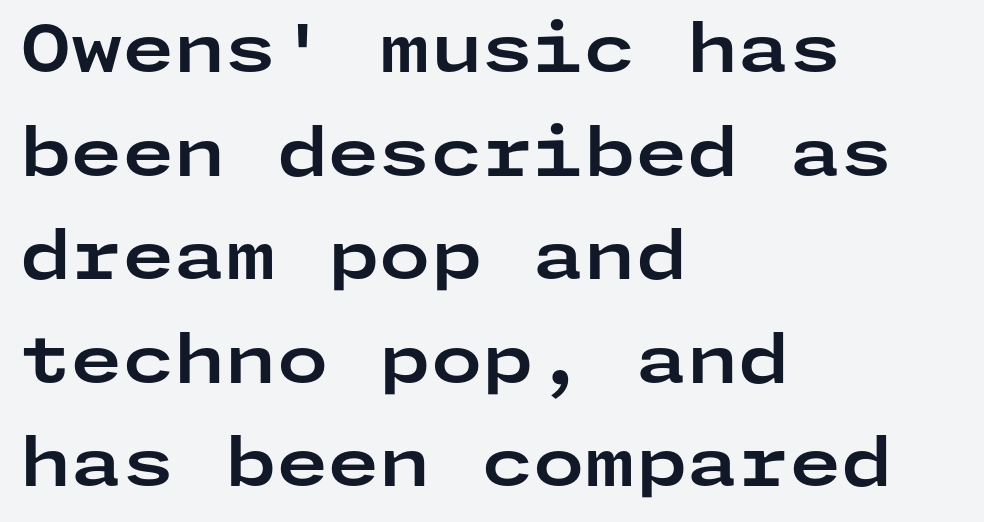
The image shows 66 px bold, wide sans-serif type, upright; set left-aligned, normal line spacing (1.57x), normal letter spacing, not underlined; low stroke contrast and a medium x-height.
